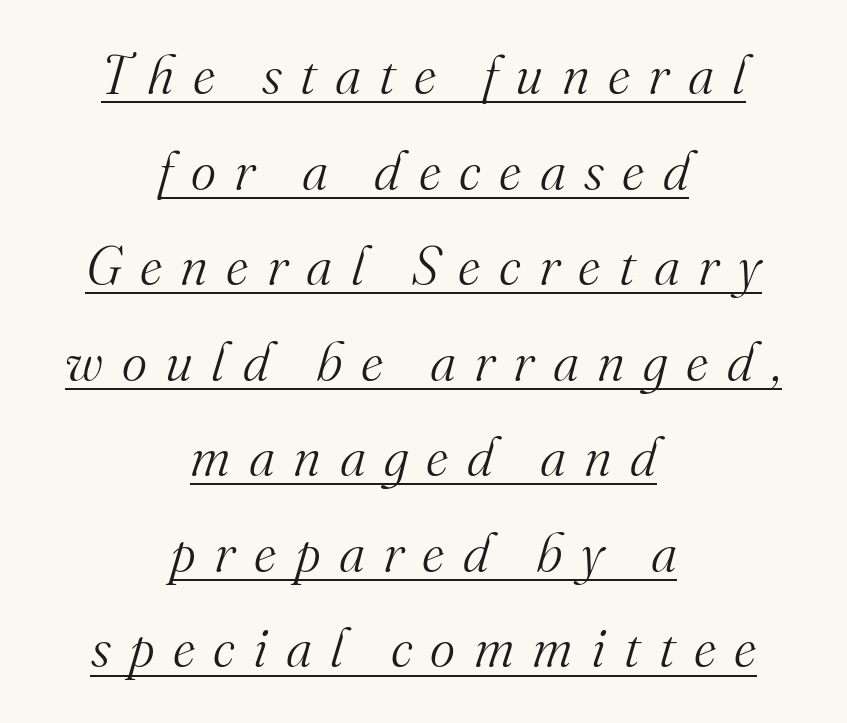
Q: Is the text bold? A: No.
Q: Is the text italic (slanted)? A: Yes, it leans right by about 16 degrees.
Q: Is the typeface a serif or a sans-serif typeface? A: Serif.
Q: Is the text underlined? A: Yes.
Q: How is the paragraph aligned? A: Centered.
Q: Is the spacing between letters normal or unusually wide? A: Unusually wide.
Q: Width (condensed, normal, or wide)? A: Normal.
Q: Stroke contrast? A: Medium.
Q: x-height? A: Small.
Q: Monospaced? A: No.
